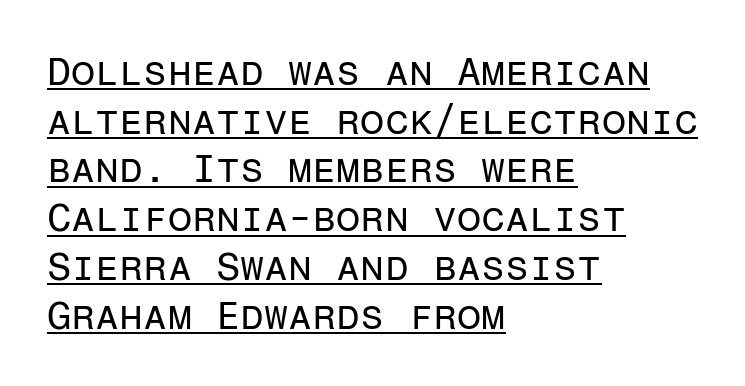
{"serif": "no", "italic": "no", "bold": "no", "weight": "regular", "width": "normal", "stroke_contrast": "low", "x_height": "medium", "monospaced": "yes", "underline": "yes", "align": "left", "line_spacing": "normal", "line_spacing_ratio": 1.25, "letter_spacing": "normal", "letter_spacing_em": 0.0, "glyph_px": 39}
